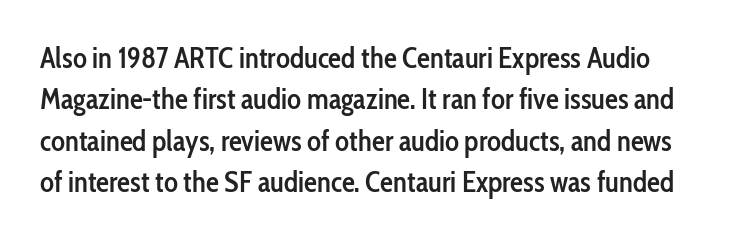
Q: Is the text bold? A: Semi-bold.
Q: Is the text italic (slanted)? A: No, it is upright.
Q: Is the typeface a serif or a sans-serif typeface? A: Sans-serif.
Q: Is the text underlined? A: No.
Q: Is the spacing between letters normal or unusually wide? A: Normal.
Q: Is the spacing between lines tight, normal or loose? A: Normal.
Q: Width (condensed, normal, or wide)? A: Condensed.
Q: Stroke contrast? A: Low.
Q: x-height? A: Medium.
Q: Monospaced? A: No.
